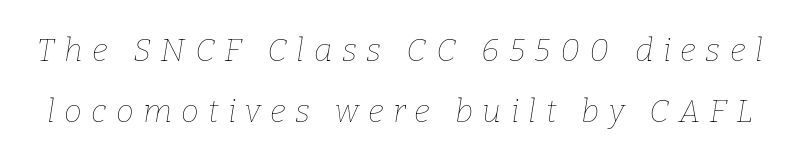
The image shows 32 px thin type, italic (leaning right); set loose line spacing (1.91x), unusually wide letter spacing (+0.29 em), not underlined; low stroke contrast and a medium x-height.
